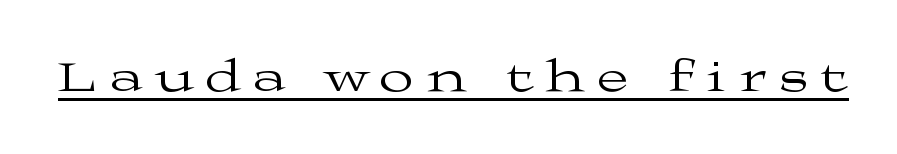
The image shows 45 px regular-weight, wide serif type, upright; set unusually wide letter spacing (+0.3 em), underlined; medium stroke contrast and a medium x-height.
